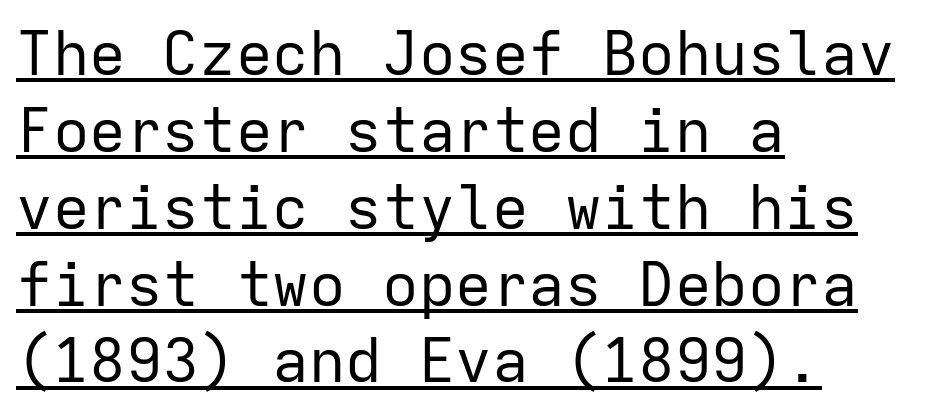
Q: Is the text bold? A: No.
Q: Is the text italic (slanted)? A: No, it is upright.
Q: Is the typeface a serif or a sans-serif typeface? A: Sans-serif.
Q: Is the text underlined? A: Yes.
Q: How is the paragraph aligned? A: Left-aligned.
Q: Is the spacing between letters normal or unusually wide? A: Normal.
Q: Is the spacing between lines tight, normal or loose? A: Normal.
Q: Width (condensed, normal, or wide)? A: Normal.
Q: Stroke contrast? A: Low.
Q: x-height? A: Medium.
Q: Monospaced? A: Yes.
